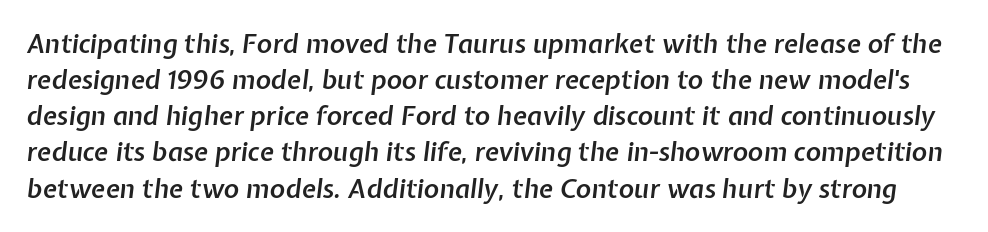
The horizontal fit of the characters is conventional and even. Summary of weight: moderately heavy, a semibold. Reading down the column, the eye jumps a familiar distance to each next line. Rule under the text: the space is simply empty. These lines were composed using italics.
